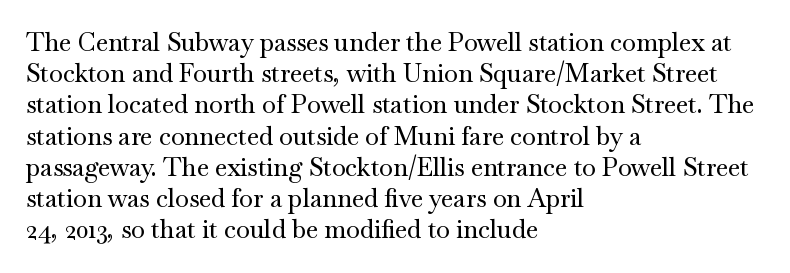
If you drew a line through each stem, it would be perfectly vertical. Leading: standard. The setting favours the left margin, as ordinary paragraphs usually do. Nobody touched the tracking dial on this one. Lines of text with bare space underneath.
